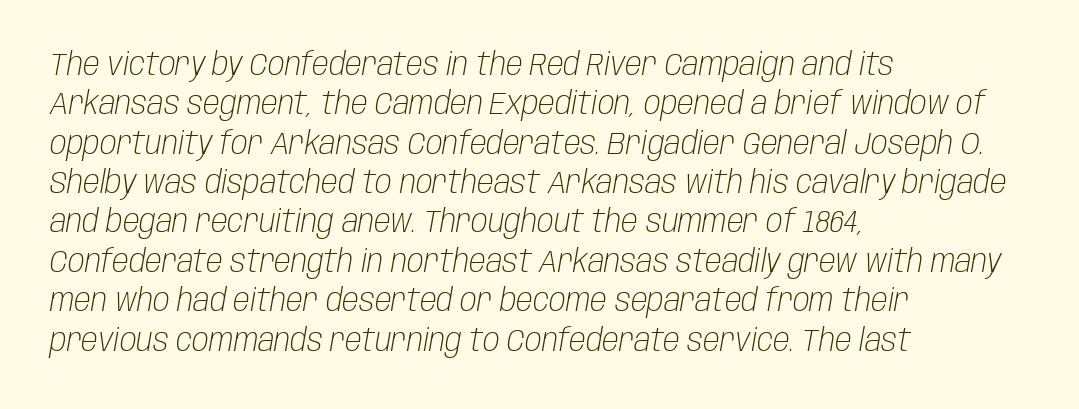
{"italic": "yes", "lean": "right", "slant_degrees": 10, "bold": "no", "weight": "light", "width": "condensed", "stroke_contrast": "low", "x_height": "large", "monospaced": "no", "underline": "no", "align": "left", "line_spacing": "normal", "line_spacing_ratio": 1.27, "letter_spacing": "normal", "letter_spacing_em": 0.0, "glyph_px": 31}
